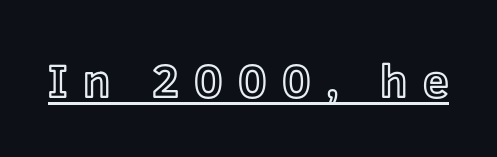
Q: Is the text italic (slanted)? A: No, it is upright.
Q: Is the text underlined? A: Yes.
Q: Is the spacing between letters normal or unusually wide? A: Unusually wide.
Q: Width (condensed, normal, or wide)? A: Normal.
Q: x-height? A: Medium.
Q: Monospaced? A: No.
